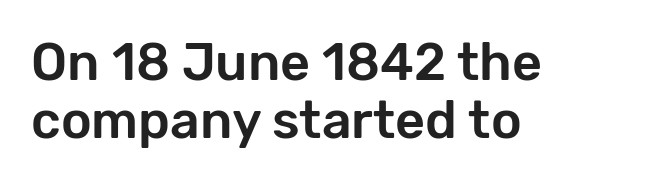
{"serif": "no", "italic": "no", "width": "normal", "stroke_contrast": "low", "x_height": "medium", "monospaced": "no", "underline": "no", "align": "left", "line_spacing": "tight", "line_spacing_ratio": 1.11, "letter_spacing": "normal", "letter_spacing_em": 0.0, "glyph_px": 52}
